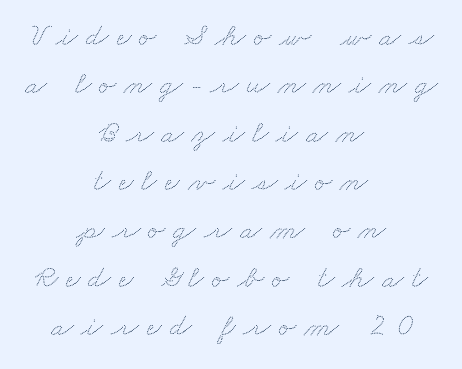
Here the designer chose a conventional face with non-uniform glyph widths. Inter-character spacing is expanded well beyond the font's built-in metrics. The paragraph shown floats in the horizontal middle. The lines sit at an ordinary, default distance from one another. The specimen omits any rule beneath the text block's lines.
